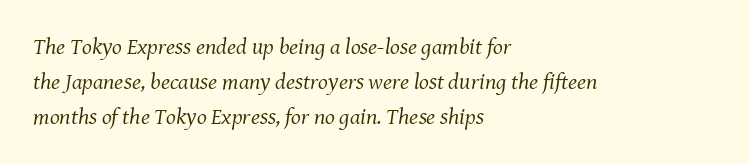
{"italic": "yes", "lean": "right", "slant_degrees": 8, "bold": "no", "underline": "no", "align": "left", "line_spacing": "normal", "line_spacing_ratio": 1.52, "letter_spacing": "normal", "letter_spacing_em": 0.0, "glyph_px": 23}
